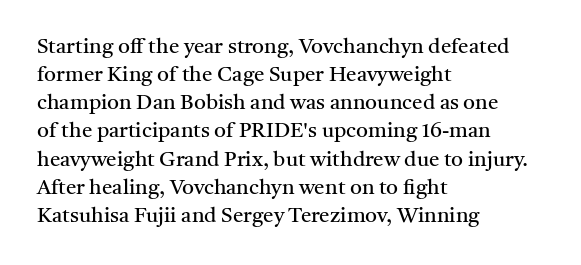
Visually the block forms a straight wall on the left and a jagged coastline on the right. Style check: upright. Bold? No — there's no thickening of the strokes. Notice how descenders clear the ascenders below comfortably — that's standard leading. Each word holds together tightly as a unit, with standard inter-letter gaps.
